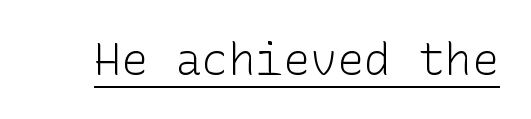
{"serif": "no", "italic": "no", "bold": "no", "weight": "light", "width": "normal", "stroke_contrast": "low", "x_height": "medium", "underline": "yes", "letter_spacing": "normal", "letter_spacing_em": 0.0, "glyph_px": 45}
